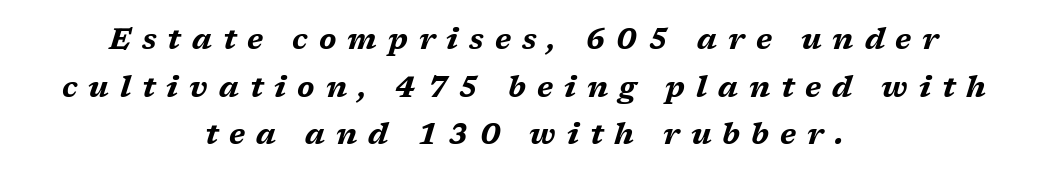
The image shows 29 px bold, wide type, italic (leaning right); set centered, normal line spacing (1.64x), unusually wide letter spacing (+0.38 em), not underlined; medium stroke contrast and a medium x-height.
